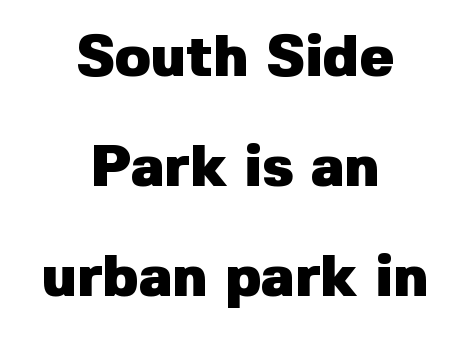
Unmarked baselines from the first word to the last. Reading down the column, the eye jumps a long way to each next line. Honestly, the letter spacing is just normal — you wouldn't notice it. Posture: straight, roman, zero tilt.
